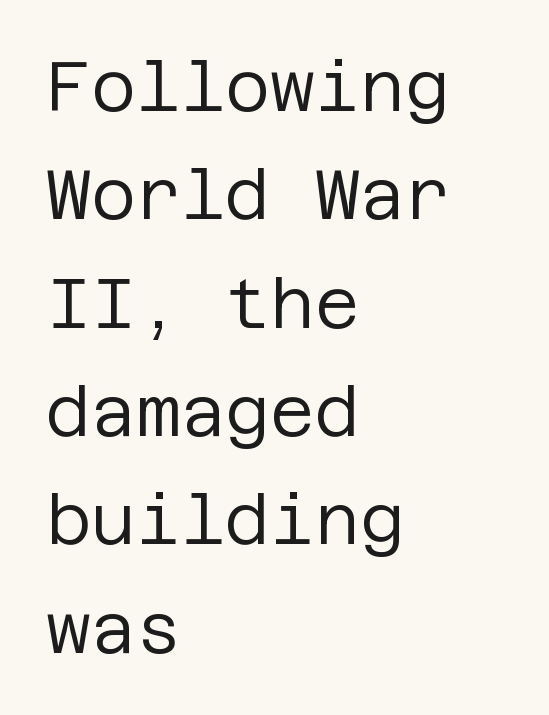
Q: Is the text bold? A: No.
Q: Is the text italic (slanted)? A: No, it is upright.
Q: Is the typeface a serif or a sans-serif typeface? A: Sans-serif.
Q: Is the text underlined? A: No.
Q: How is the paragraph aligned? A: Left-aligned.
Q: Is the spacing between letters normal or unusually wide? A: Normal.
Q: Is the spacing between lines tight, normal or loose? A: Normal.
Q: Width (condensed, normal, or wide)? A: Normal.
Q: Stroke contrast? A: Low.
Q: x-height? A: Large.
